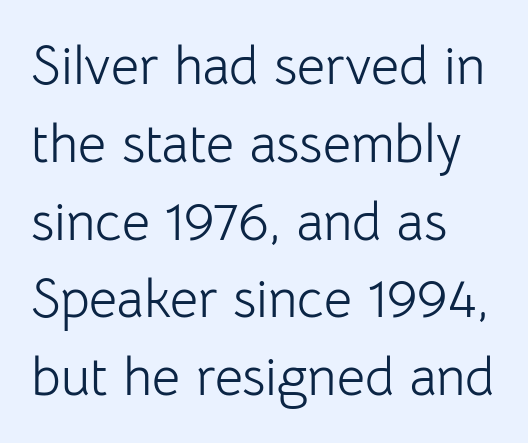
Q: Is the text bold? A: No.
Q: Is the text italic (slanted)? A: No, it is upright.
Q: Is the typeface a serif or a sans-serif typeface? A: Sans-serif.
Q: Is the text underlined? A: No.
Q: How is the paragraph aligned? A: Left-aligned.
Q: Is the spacing between letters normal or unusually wide? A: Normal.
Q: Is the spacing between lines tight, normal or loose? A: Normal.
Q: Width (condensed, normal, or wide)? A: Normal.
Q: Stroke contrast? A: Low.
Q: x-height? A: Medium.
Q: Monospaced? A: No.
